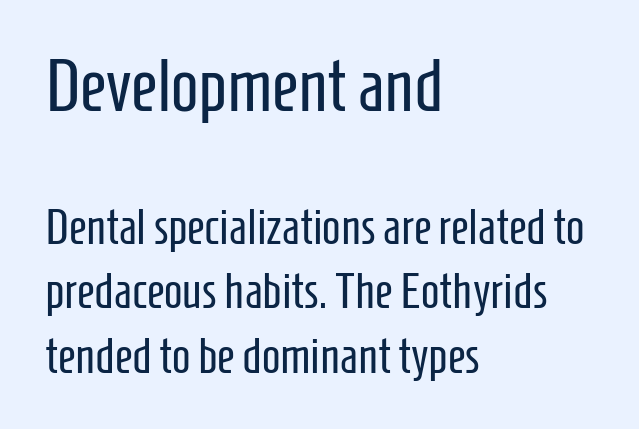
{"serif": "no", "italic": "no", "bold": "no", "weight": "regular", "width": "condensed", "stroke_contrast": "low", "x_height": "medium", "monospaced": "no", "underline": "no", "align": "left", "line_spacing": "normal", "line_spacing_ratio": 1.32, "letter_spacing": "normal", "letter_spacing_em": 0.0, "larger_block": "first", "size_ratio": 1.49, "glyph_px": 73}
